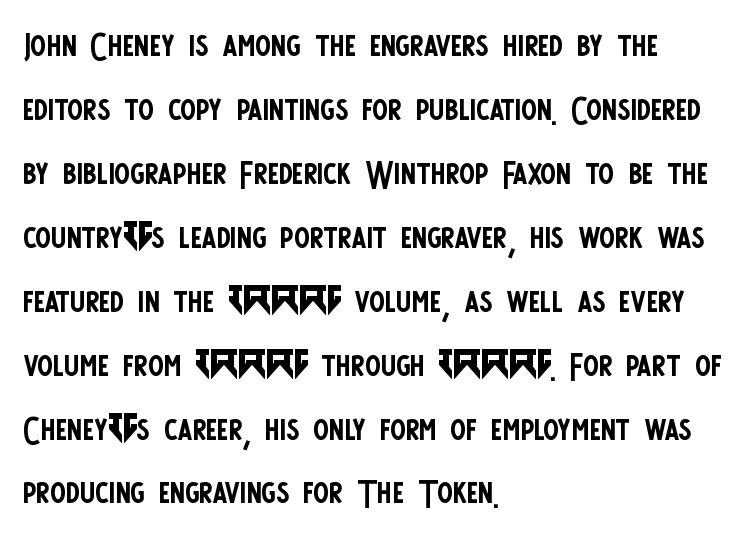
The image shows 47 px regular-weight, condensed sans-serif type, upright; set left-aligned, normal line spacing (1.36x), normal letter spacing, not underlined; low stroke contrast and a large x-height.
